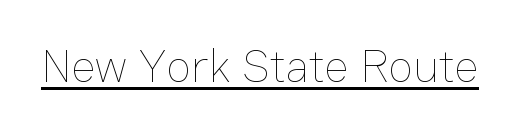
The image shows 46 px thin type, upright; set normal letter spacing, underlined; low stroke contrast and a medium x-height.
